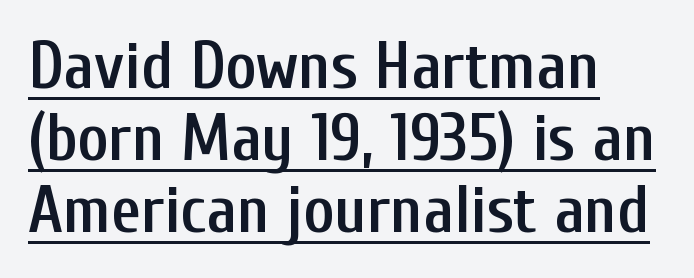
Line starts are locked; line ends wander. The rendering keeps characters at their native spacing. Like a heading marked for emphasis, these lines bear an underscore. Each letter's strokes conclude bluntly, with no projecting serifs.
